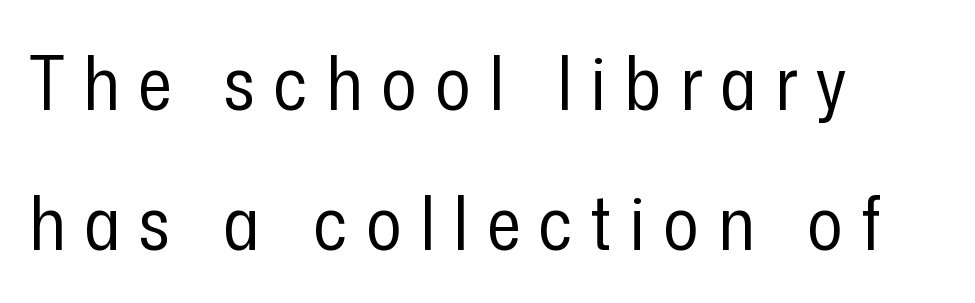
Q: Is the text bold? A: No.
Q: Is the text italic (slanted)? A: No, it is upright.
Q: Is the typeface a serif or a sans-serif typeface? A: Sans-serif.
Q: Is the text underlined? A: No.
Q: How is the paragraph aligned? A: Left-aligned.
Q: Is the spacing between letters normal or unusually wide? A: Unusually wide.
Q: Width (condensed, normal, or wide)? A: Condensed.
Q: Stroke contrast? A: Low.
Q: x-height? A: Medium.
Q: Monospaced? A: No.
